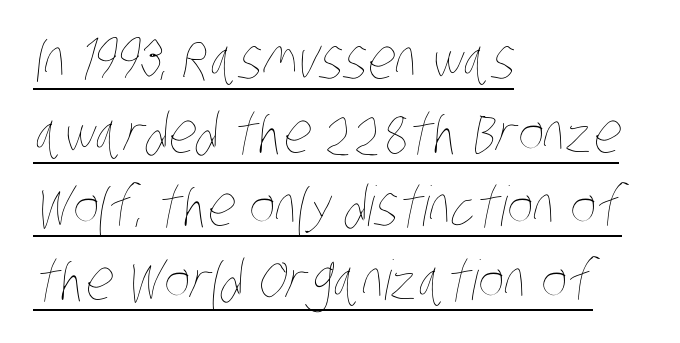
The image shows 55 px thin, condensed type; set left-aligned, normal line spacing (1.34x), normal letter spacing, underlined; low stroke contrast and a large x-height.
